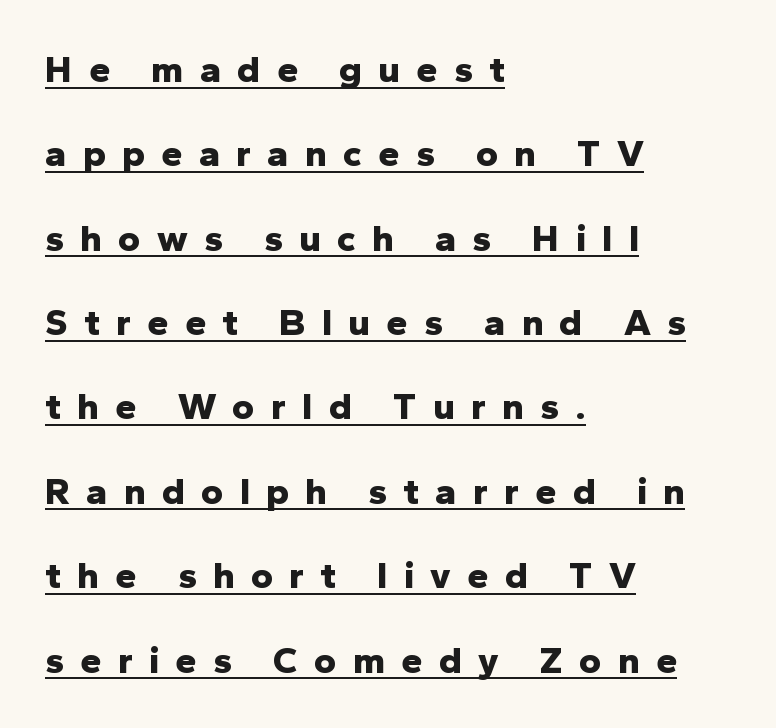
The image shows 38 px bold sans-serif type, upright; set left-aligned, loose line spacing (2.22x), unusually wide letter spacing (+0.43 em), underlined; low stroke contrast and a medium x-height.
